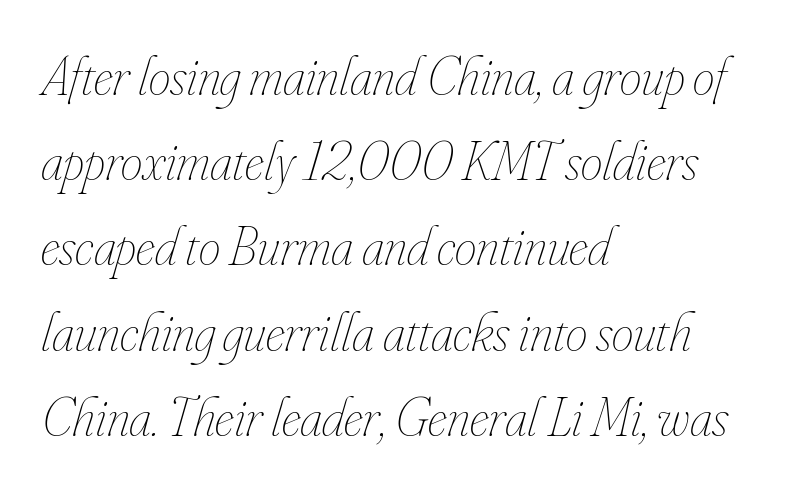
Normally led — the rows are evenly, conventionally spaced. The text block is weighted toward the left margin, trailing off unevenly rightward. Only glyphs here, with clear space below each row. Character widths vary here, with narrow letters taking less room than wide ones.
